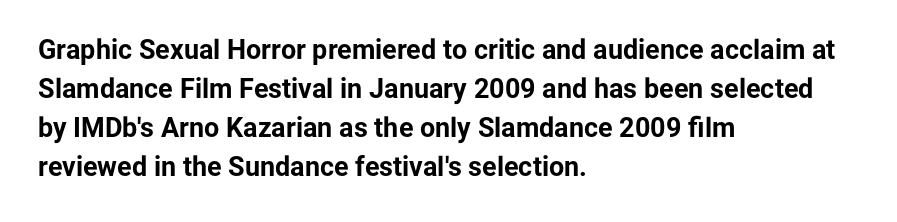
{"italic": "no", "bold": "yes", "underline": "no", "align": "left", "line_spacing": "normal", "line_spacing_ratio": 1.45, "letter_spacing": "normal", "letter_spacing_em": 0.0, "glyph_px": 27}
